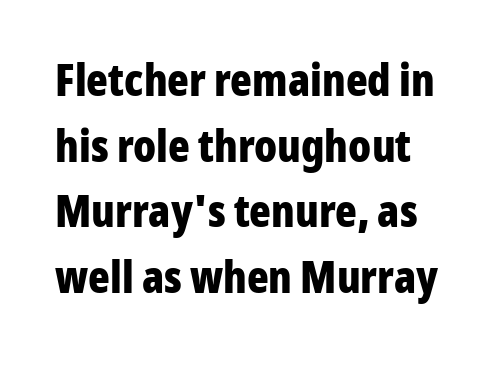
Underline: absent. If you drew a line through each stem, it would be perfectly vertical. Look at the stroke-to-counter ratio: heavy, a bold. You could not count columns in this text — the font is proportionally spaced. In terms of letterspacing, this is plain default setting. Each letter's strokes conclude bluntly, with no projecting serifs.
